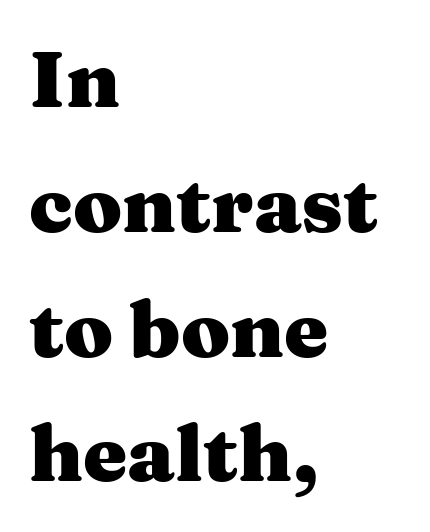
The image shows 79 px heavy, wide serif type, upright; set left-aligned, normal line spacing (1.58x), normal letter spacing, not underlined; medium stroke contrast and a medium x-height.
